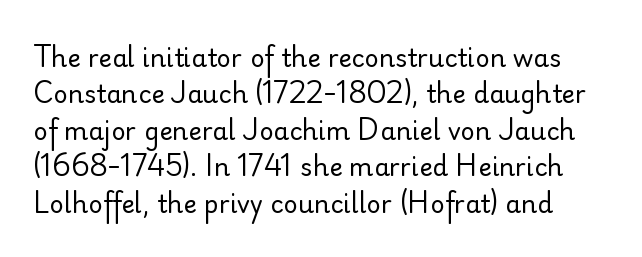
Bold? No — there's no thickening of the strokes. Unmarked baselines from the first word to the last. This sample uses plain, unmodified letter spacing. One glance says typical: line gaps are just what's usual. Is there any slant? The stems are plumb.
